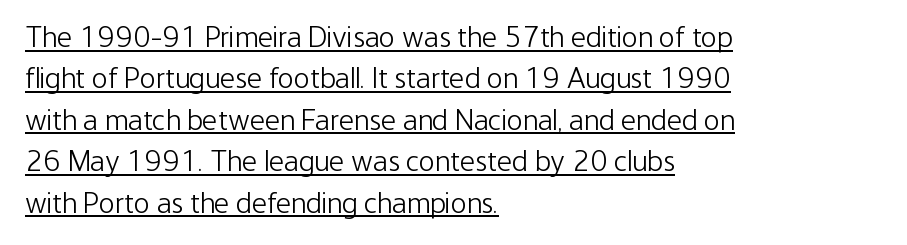
This sample carries an underscore along the baseline area. Students, observe: this is what conventionally led text looks like. Posture: straight, roman, zero tilt. The weight tops out at a normal text grade. Words appear dense and cohesive because spacing is normal.
